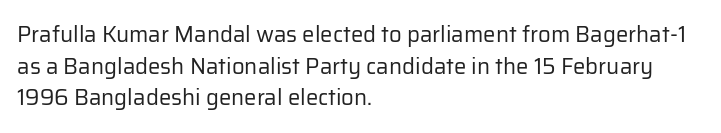
{"italic": "no", "bold": "no", "underline": "no", "align": "left", "line_spacing": "normal", "line_spacing_ratio": 1.44, "letter_spacing": "normal", "letter_spacing_em": 0.0, "glyph_px": 22}
